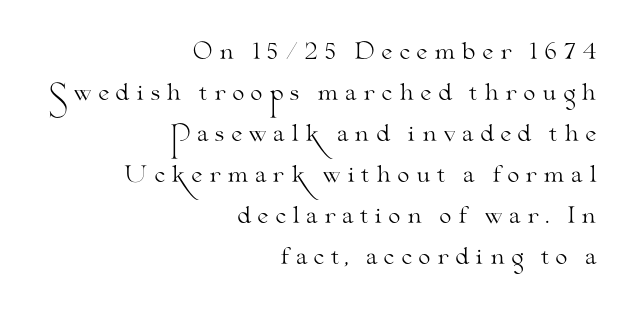
Q: Is the text bold? A: No.
Q: Is the text italic (slanted)? A: No, it is upright.
Q: Is the text underlined? A: No.
Q: How is the paragraph aligned? A: Right-aligned.
Q: Is the spacing between letters normal or unusually wide? A: Unusually wide.
